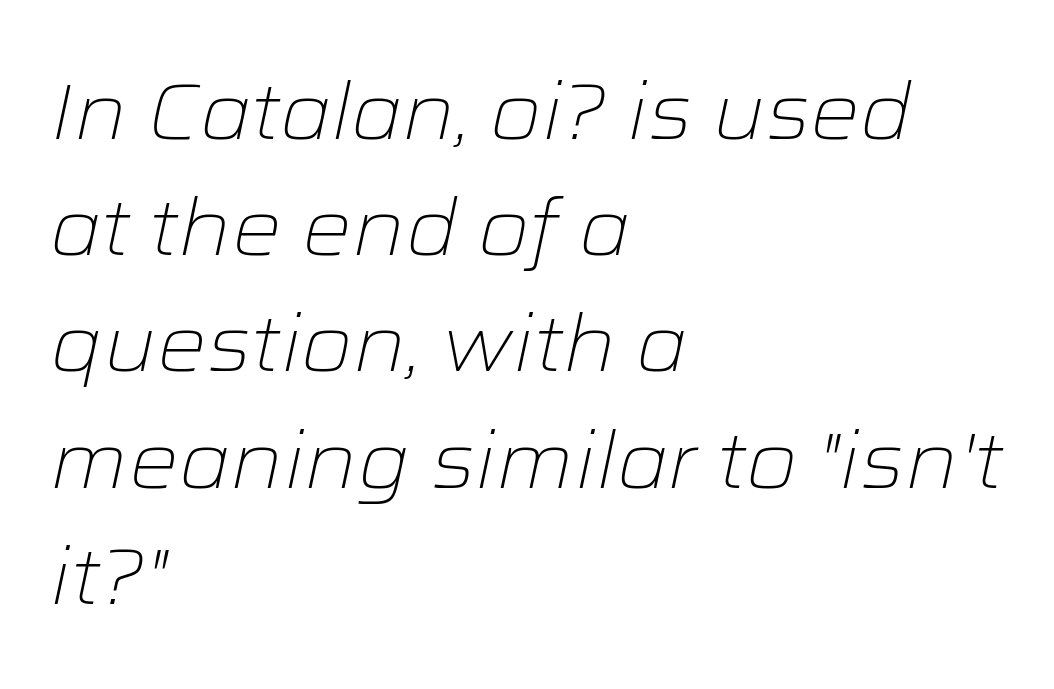
In terms of leading, this rendering sits right in the middle. Descenders are the only things crossing below the line. Tracking here is standard; glyphs follow each other at the usual distance. Proportional: the letters do not fall into vertical columns. Weight: not bold — regular or lighter.
